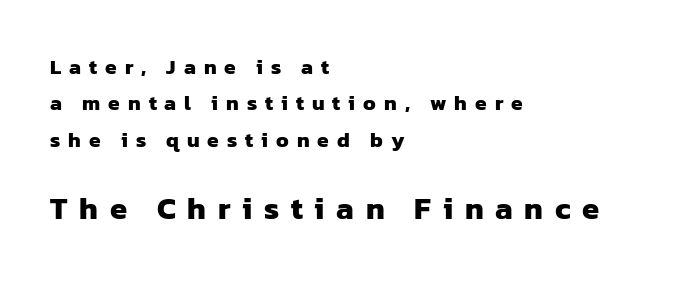
The image shows 31 px heavy sans-serif type; set left-aligned, line spacing 1.73x, unusually wide letter spacing (+0.38 em), not underlined; the second (bottom) block is 1.48x larger; low stroke contrast and a medium x-height.
